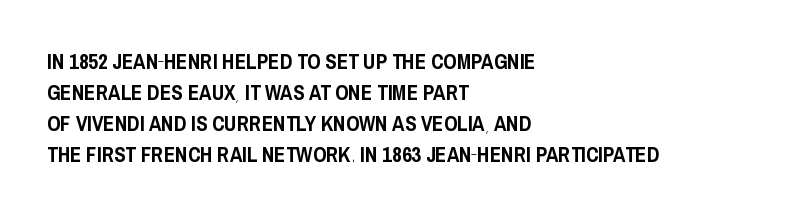
Q: Is the text italic (slanted)? A: No, it is upright.
Q: Is the text underlined? A: No.
Q: How is the paragraph aligned? A: Left-aligned.
Q: Is the spacing between letters normal or unusually wide? A: Normal.
Q: Is the spacing between lines tight, normal or loose? A: Normal.
